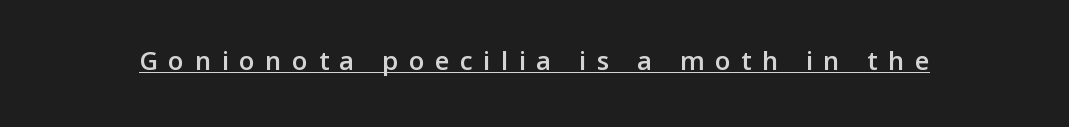
Look at the stroke-to-counter ratio: somewhat heavy, a semibold. These lines have a slow, spaced-out rhythm from letter to letter. A baseline rule has been typeset under these characters. Ascenders rise straight up at ninety degrees.
